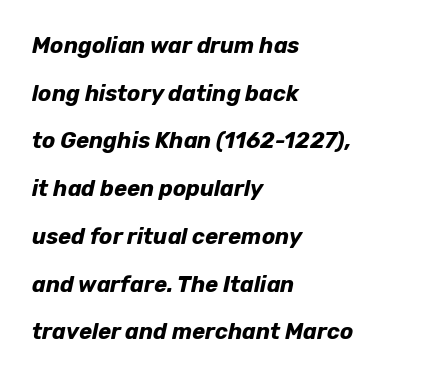
{"italic": "yes", "lean": "right", "slant_degrees": 12, "bold": "yes", "underline": "no", "align": "left", "line_spacing": "loose", "line_spacing_ratio": 2.17, "letter_spacing": "normal", "letter_spacing_em": 0.0, "glyph_px": 22}
